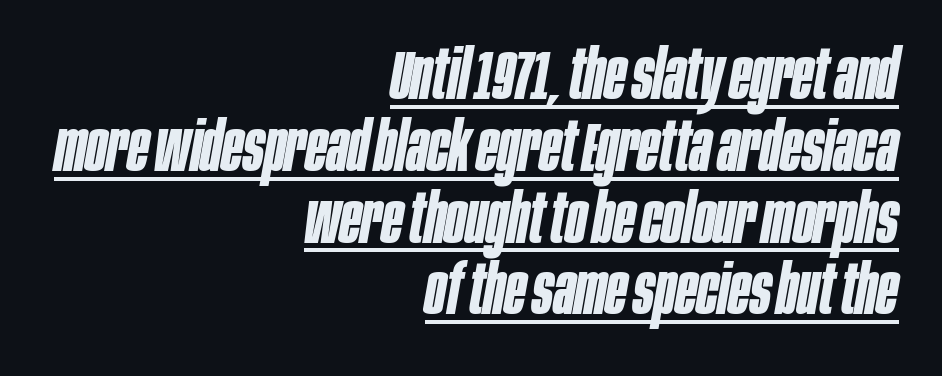
Q: Is the text bold? A: Yes.
Q: Is the text italic (slanted)? A: Yes, it leans right by about 10 degrees.
Q: Is the text underlined? A: Yes.
Q: How is the paragraph aligned? A: Right-aligned.
Q: Is the spacing between letters normal or unusually wide? A: Normal.
Q: Is the spacing between lines tight, normal or loose? A: Tight.
Q: Width (condensed, normal, or wide)? A: Condensed.
Q: Stroke contrast? A: Low.
Q: x-height? A: Large.
Q: Monospaced? A: No.
